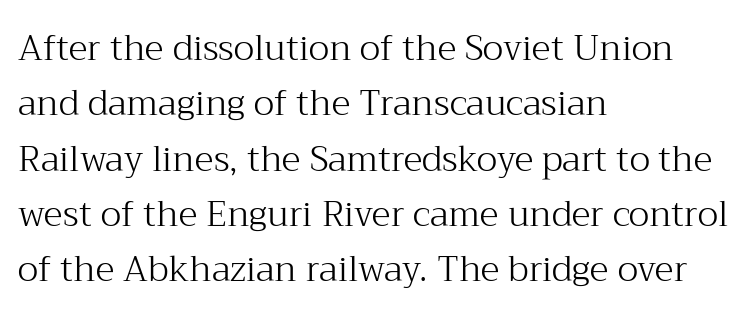
Q: Is the text bold? A: No.
Q: Is the text italic (slanted)? A: No, it is upright.
Q: Is the typeface a serif or a sans-serif typeface? A: Serif.
Q: Is the text underlined? A: No.
Q: How is the paragraph aligned? A: Left-aligned.
Q: Is the spacing between letters normal or unusually wide? A: Normal.
Q: Is the spacing between lines tight, normal or loose? A: Normal.
Q: Width (condensed, normal, or wide)? A: Normal.
Q: Stroke contrast? A: Medium.
Q: x-height? A: Medium.
Q: Monospaced? A: No.
